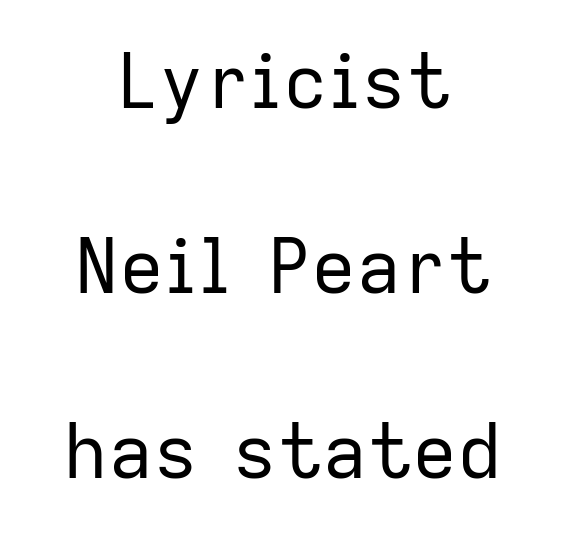
A great deal of white space separates one row of letters from the next. The specimen reads as upright at a glance. The whitespace from short lines is split evenly between both sides. Classification — sans serif. Weight: regular or lighter. Has an underline been added? It has not.
